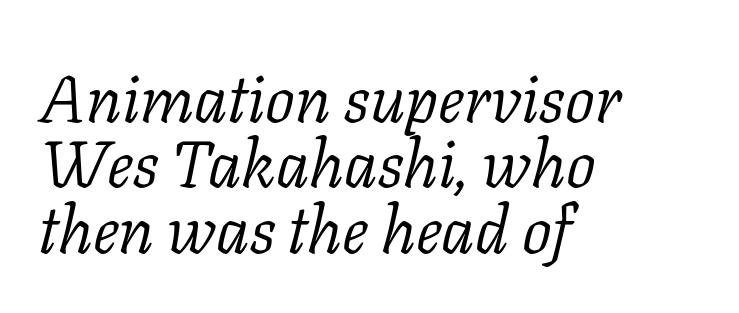
The image shows 66 px light serif type, italic (leaning right); set left-aligned, tight line spacing (0.99x), normal letter spacing, not underlined; low stroke contrast and a medium x-height.
